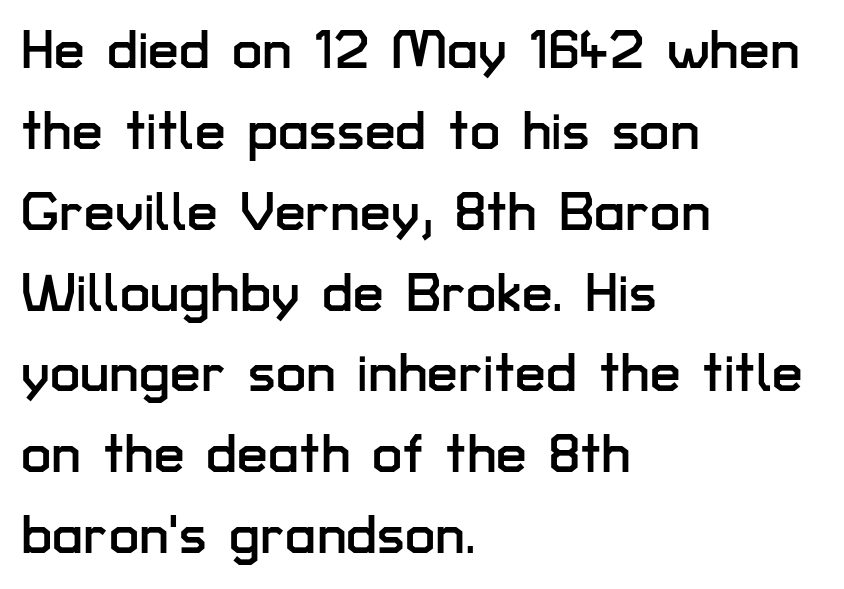
The image shows 55 px sans-serif type, upright; set left-aligned, normal line spacing (1.47x), normal letter spacing, not underlined; low stroke contrast and a medium x-height.
